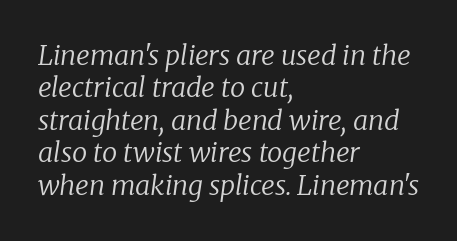
Q: Is the text bold? A: No.
Q: Is the text italic (slanted)? A: Yes, it leans right by about 8 degrees.
Q: Is the text underlined? A: No.
Q: How is the paragraph aligned? A: Left-aligned.
Q: Is the spacing between letters normal or unusually wide? A: Normal.
